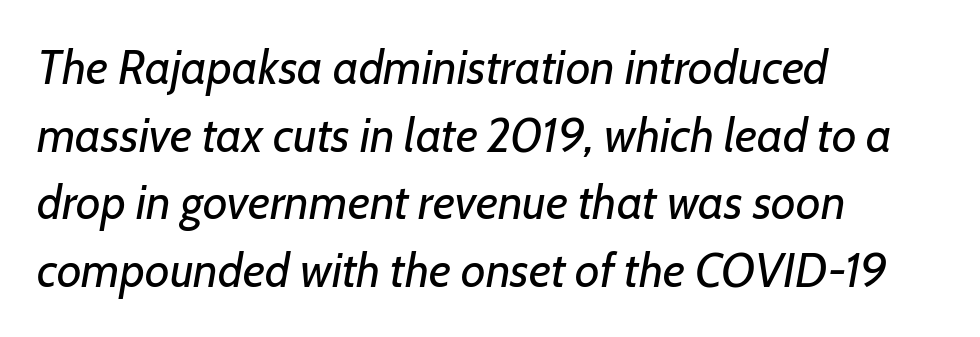
The image shows 48 px regular-weight type, italic (leaning right); set left-aligned, normal line spacing (1.41x), normal letter spacing, not underlined; low stroke contrast and a medium x-height.
